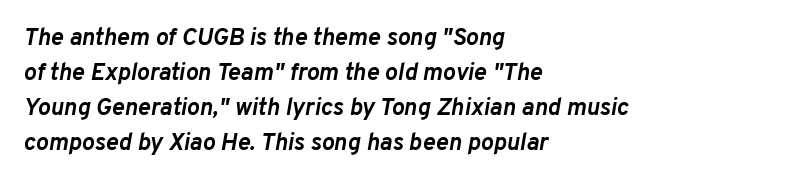
{"italic": "yes", "lean": "right", "slant_degrees": 10, "bold": "yes", "underline": "no", "align": "left", "line_spacing": "normal", "line_spacing_ratio": 1.46, "letter_spacing": "normal", "letter_spacing_em": 0.0, "glyph_px": 24}
